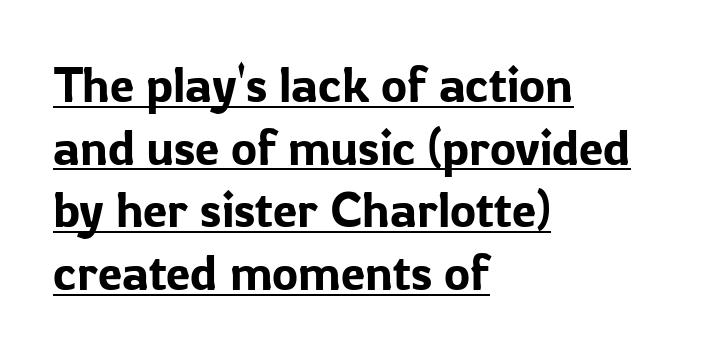
Where is the straight margin? On the left. Normally led — the rows are evenly, conventionally spaced. Character widths vary here, with narrow letters taking less room than wide ones. A sans-serif font was chosen for this passage. The lettering is marked with a stroke running underneath it. Glyph-to-glyph distance matches everyday printed text.
